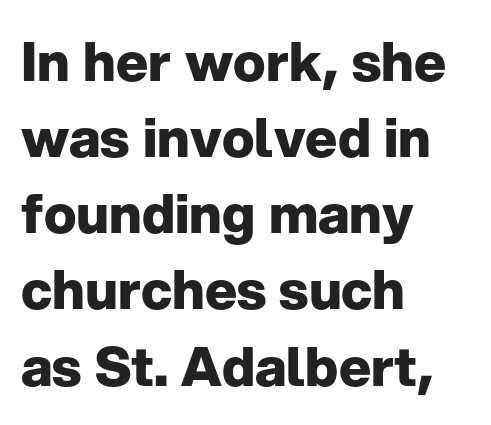
The image shows 54 px heavy sans-serif type, upright; set left-aligned, normal line spacing (1.41x), normal letter spacing, not underlined; low stroke contrast and a medium x-height.
